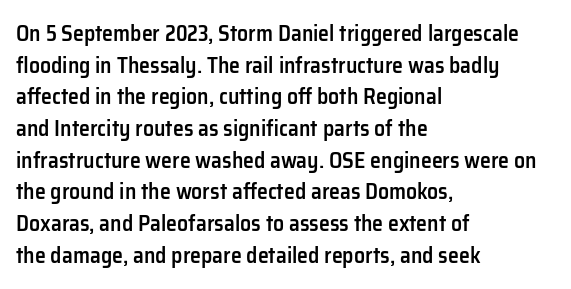
The image shows 22 px text type, upright; set left-aligned, normal line spacing (1.44x), normal letter spacing, not underlined.
